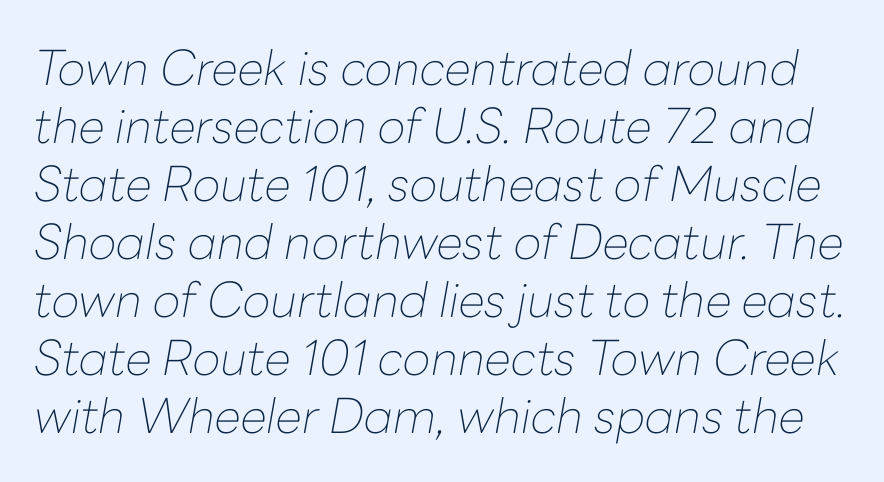
Q: Is the text bold? A: No.
Q: Is the text italic (slanted)? A: Yes, it leans right by about 10 degrees.
Q: Is the text underlined? A: No.
Q: Is the spacing between letters normal or unusually wide? A: Normal.
Q: Width (condensed, normal, or wide)? A: Normal.
Q: Stroke contrast? A: Low.
Q: x-height? A: Medium.
Q: Monospaced? A: No.
